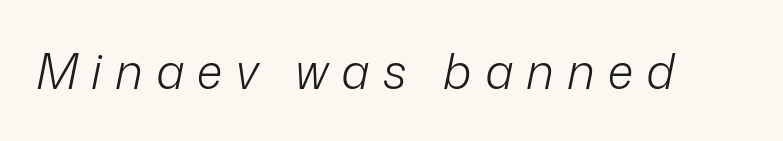
The image shows 48 px light type, italic (leaning right); set unusually wide letter spacing (+0.27 em), not underlined; low stroke contrast and a medium x-height.
